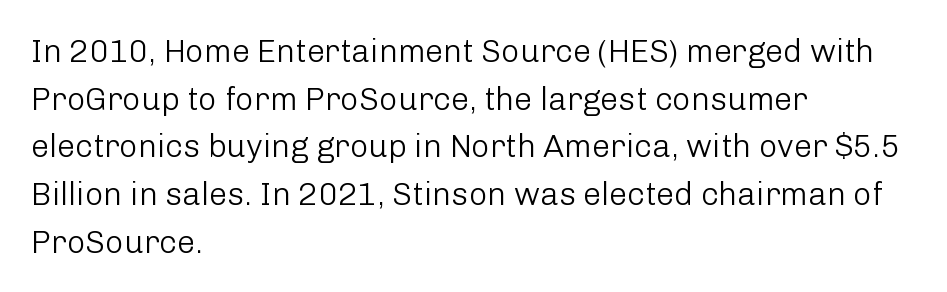
Q: Is the text bold? A: No.
Q: Is the text italic (slanted)? A: No, it is upright.
Q: Is the typeface a serif or a sans-serif typeface? A: Sans-serif.
Q: Is the text underlined? A: No.
Q: How is the paragraph aligned? A: Left-aligned.
Q: Is the spacing between letters normal or unusually wide? A: Normal.
Q: Is the spacing between lines tight, normal or loose? A: Normal.
Q: Width (condensed, normal, or wide)? A: Normal.
Q: Stroke contrast? A: Low.
Q: x-height? A: Medium.
Q: Monospaced? A: No.
